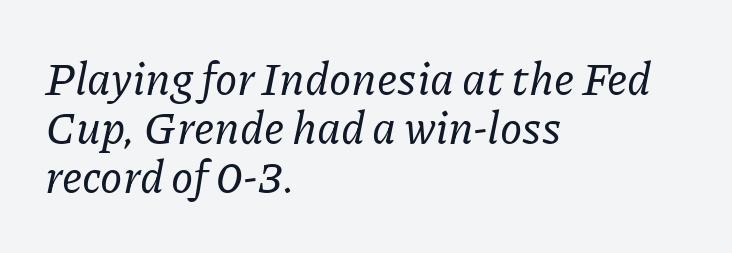
The image shows 45 px serif type, italic (leaning right); set left-aligned, tight line spacing (1.09x), normal letter spacing, not underlined; low stroke contrast and a medium x-height.
